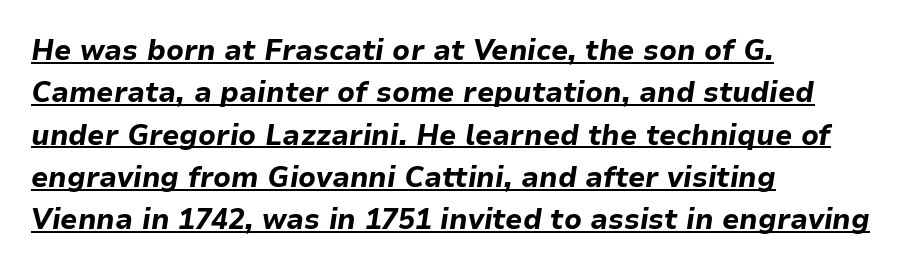
The image shows 28 px bold type, italic (leaning right); set left-aligned, normal line spacing (1.51x), normal letter spacing, underlined; low stroke contrast and a medium x-height.
